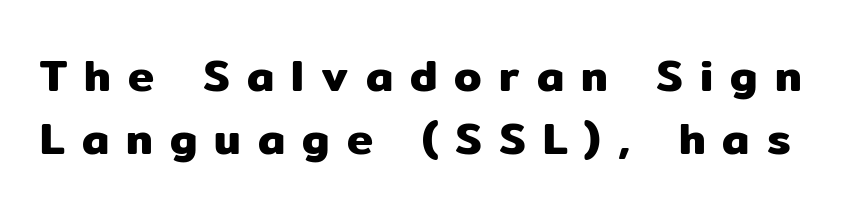
{"serif": "no", "italic": "no", "width": "normal", "stroke_contrast": "low", "x_height": "medium", "monospaced": "no", "underline": "no", "line_spacing": "normal", "line_spacing_ratio": 1.43, "letter_spacing": "wide", "letter_spacing_em": 0.39, "glyph_px": 44}
